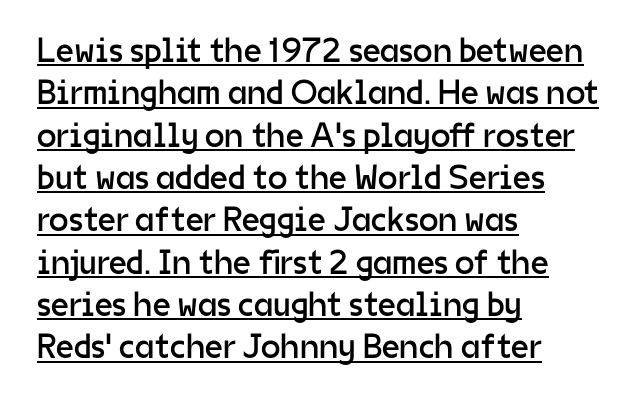
In terms of letterspacing, this is plain default setting. Is this a fixed-width face? No — the glyphs have proportional, varying widths. This sample is left-justified, so line endings fall wherever the words run out. Quick note: not italic, upright. This sample uses a sans-serif face. A rule runs beneath these lines of type.
